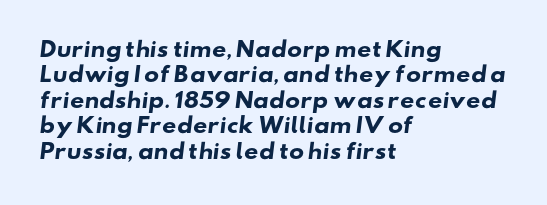
The image shows 20 px bold type; set left-aligned, normal line spacing (1.27x), normal letter spacing, not underlined.
